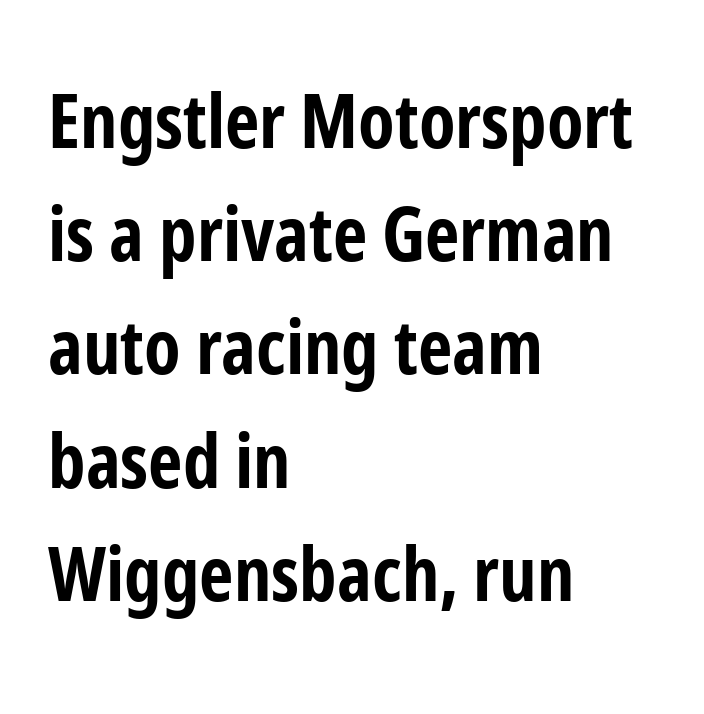
The image shows 75 px bold, condensed sans-serif type, upright; set left-aligned, normal line spacing (1.51x), normal letter spacing, not underlined; low stroke contrast and a medium x-height.
